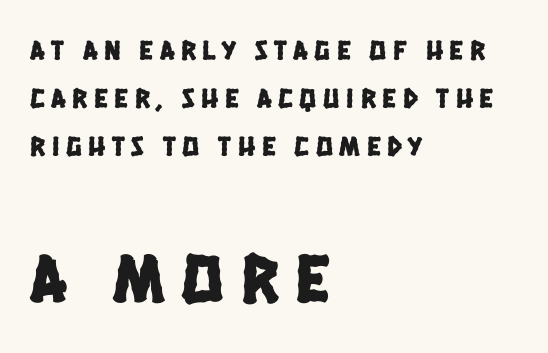
Q: Is the typeface a serif or a sans-serif typeface? A: Sans-serif.
Q: Is the text underlined? A: No.
Q: How is the paragraph aligned? A: Left-aligned.
Q: Is the spacing between letters normal or unusually wide? A: Unusually wide.
Q: Which block of text is set in a larger size, the first (top) or the second (bottom)? A: The second (bottom) one.
Q: Width (condensed, normal, or wide)? A: Condensed.
Q: Stroke contrast? A: Low.
Q: x-height? A: Large.
Q: Monospaced? A: No.
